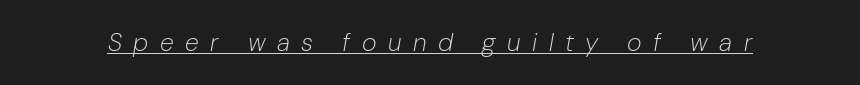
The image shows 25 px text type, italic (leaning right); set unusually wide letter spacing (+0.46 em), underlined.
